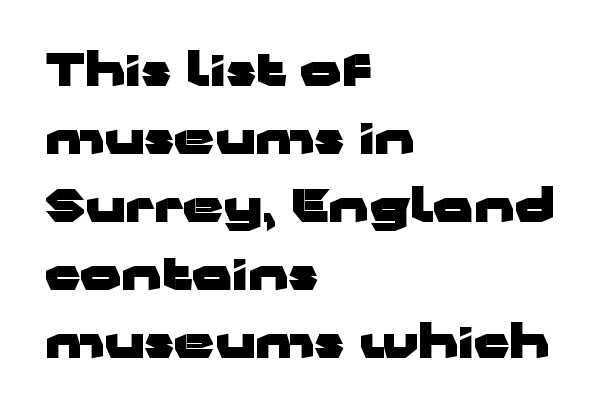
The image shows 45 px heavy, wide sans-serif type, upright; set left-aligned, normal line spacing (1.51x), normal letter spacing, not underlined; low stroke contrast and a medium x-height.
